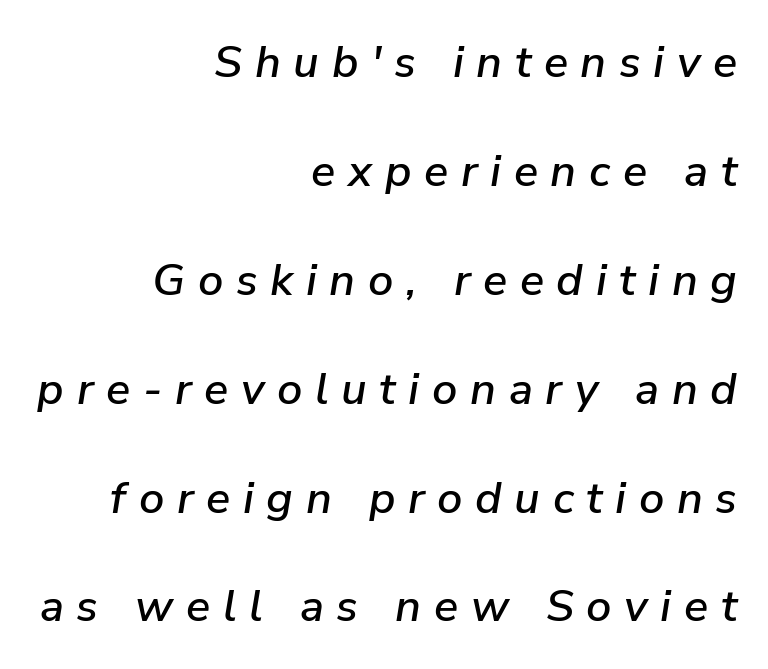
The image shows 45 px text type, italic (leaning right); set right-aligned, loose line spacing (2.42x), unusually wide letter spacing (+0.28 em), not underlined; low stroke contrast and a medium x-height.
